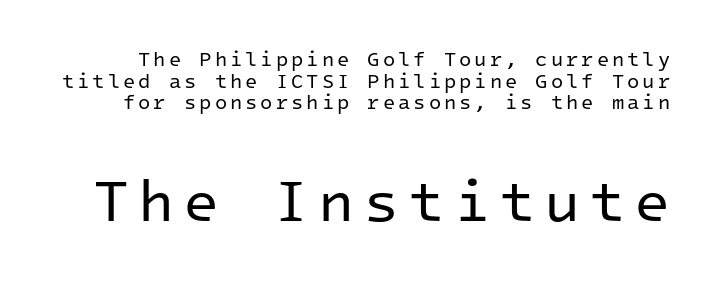
{"serif": "no", "italic": "no", "bold": "no", "weight": "regular", "width": "normal", "stroke_contrast": "low", "x_height": "medium", "monospaced": "yes", "underline": "no", "line_spacing": "tight", "line_spacing_ratio": 1.08, "larger_block": "second", "size_ratio": 2.95, "glyph_px": 59}
